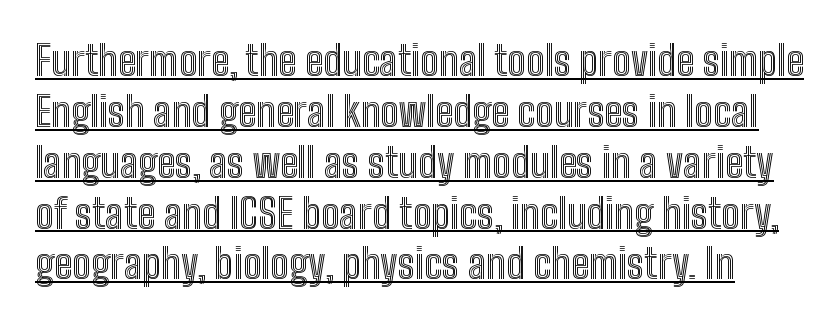
Q: Is the text italic (slanted)? A: No, it is upright.
Q: Is the text underlined? A: Yes.
Q: Is the spacing between letters normal or unusually wide? A: Normal.
Q: Width (condensed, normal, or wide)? A: Condensed.
Q: x-height? A: Medium.
Q: Monospaced? A: No.
